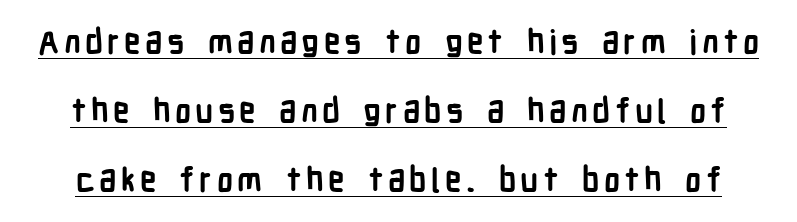
{"serif": "no", "italic": "no", "bold": "yes", "weight": "semibold", "width": "condensed", "stroke_contrast": "low", "x_height": "medium", "monospaced": "no", "underline": "yes", "line_spacing": "loose", "line_spacing_ratio": 2.09, "glyph_px": 33}
